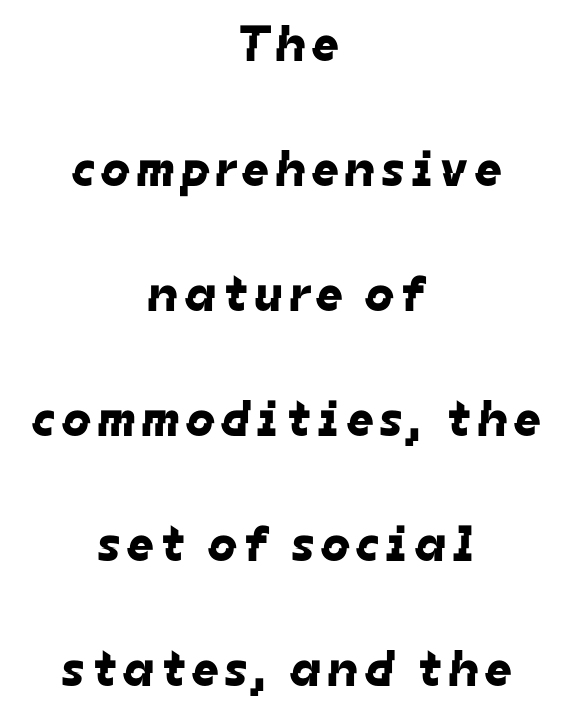
{"serif": "no", "width": "normal", "stroke_contrast": "low", "x_height": "medium", "monospaced": "no", "underline": "no", "align": "center", "line_spacing": "loose", "line_spacing_ratio": 2.45, "glyph_px": 51}
